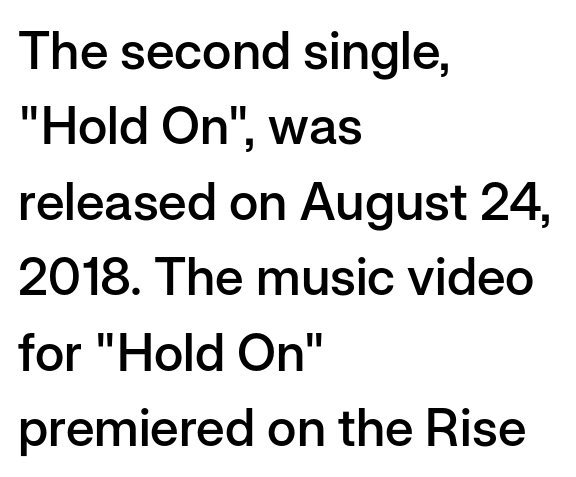
Is this a fixed-width face? No — the glyphs have proportional, varying widths. What kind of face is this? One without serifs — a sans. Left-aligned paragraph, ragged on the right. The area under the type is left untouched.
